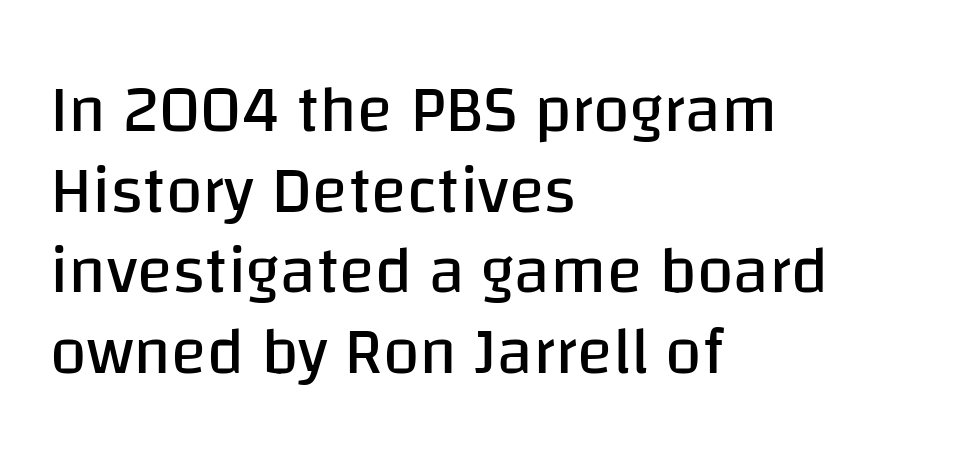
The image shows 66 px regular-weight sans-serif type, upright; set left-aligned, line spacing 1.22x, normal letter spacing, not underlined; low stroke contrast and a large x-height.
